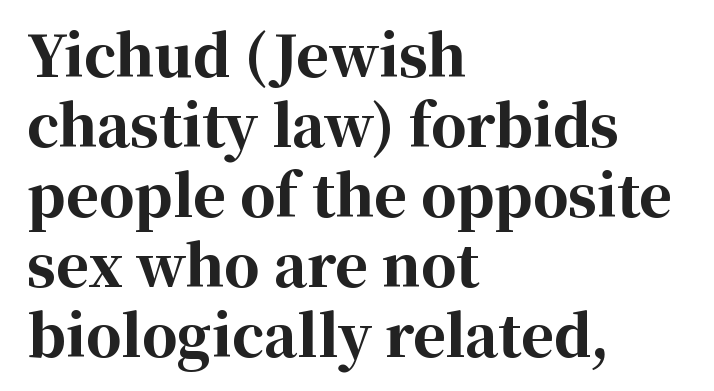
Here the designer chose a conventional face with non-uniform glyph widths. In terms of leading, this rendering sits right in the middle. Horizontally, the lines are justified to the leading edge only. Caption: standard tracking, unaltered.
